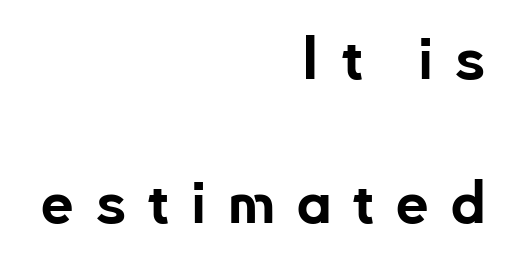
As a designer I'd log this as weight 700, bold. This rendering widens character spacing well past its baseline value. Spacing verdict: proportional, widths tailored to each character. In terms of leading, this rendering errs on the spacious side. No feet cap the strokes, marking this as sans-serif type. Layout note: lines flush right.
